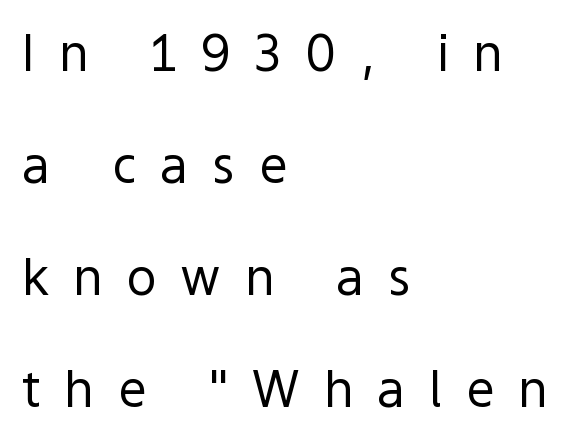
The image shows 50 px regular-weight sans-serif type, upright; set left-aligned, loose line spacing (2.24x), unusually wide letter spacing (+0.48 em), not underlined; a medium x-height.
